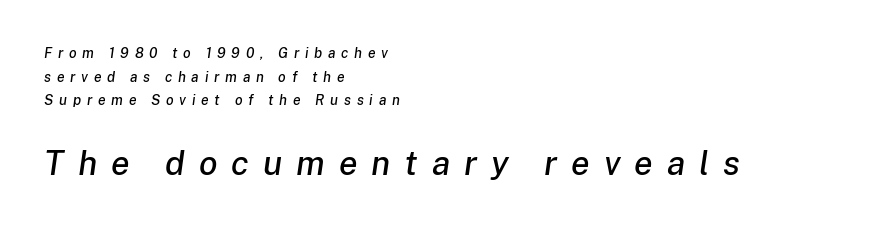
The image shows 34 px text type, italic (leaning right); set left-aligned, normal line spacing (1.68x), unusually wide letter spacing (+0.41 em), not underlined; the second (bottom) block is 2.43x larger; low stroke contrast and a medium x-height.
